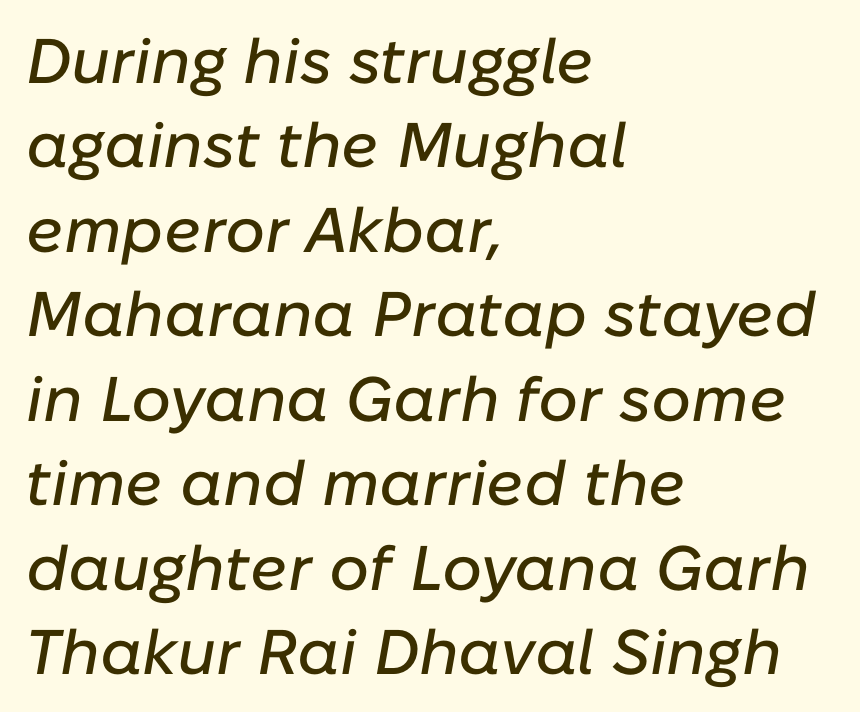
The image shows 63 px text type, italic (leaning right); set left-aligned, normal line spacing (1.34x), normal letter spacing, not underlined; low stroke contrast and a medium x-height.
